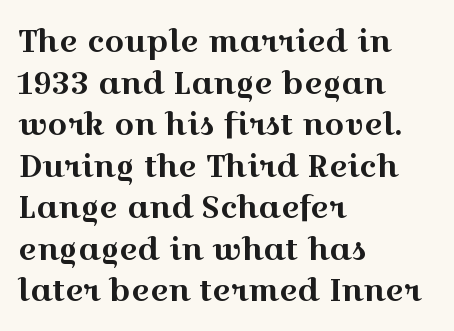
The image shows 31 px wide serif type, upright; set left-aligned, normal line spacing (1.34x), normal letter spacing, not underlined; a medium x-height.
